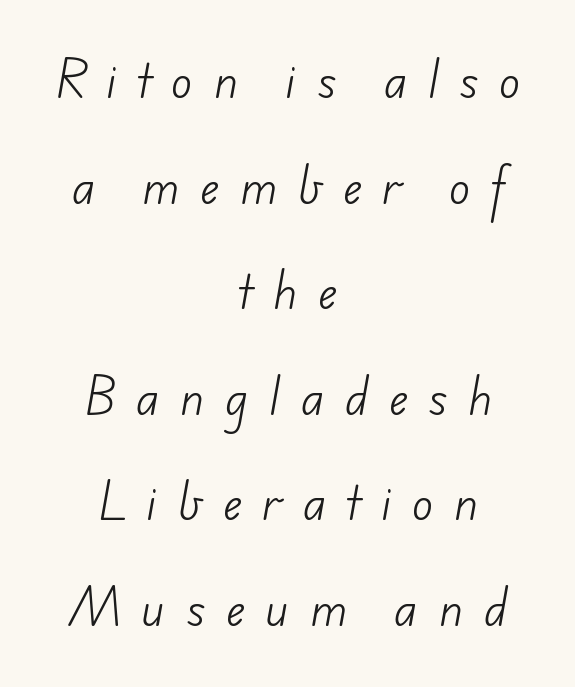
{"serif": "no", "bold": "no", "weight": "light", "width": "normal", "stroke_contrast": "low", "x_height": "small", "monospaced": "no", "underline": "no", "align": "center", "line_spacing": "loose", "line_spacing_ratio": 2.4, "letter_spacing": "wide", "letter_spacing_em": 0.48, "glyph_px": 44}
